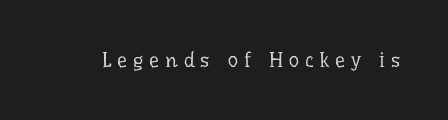
Vertical strokes here are truly vertical. A quiet, ordinary-to-light weight characterises the typeface. A bare baseline throughout the passage. The rendering inserts visible extra space after every character.
